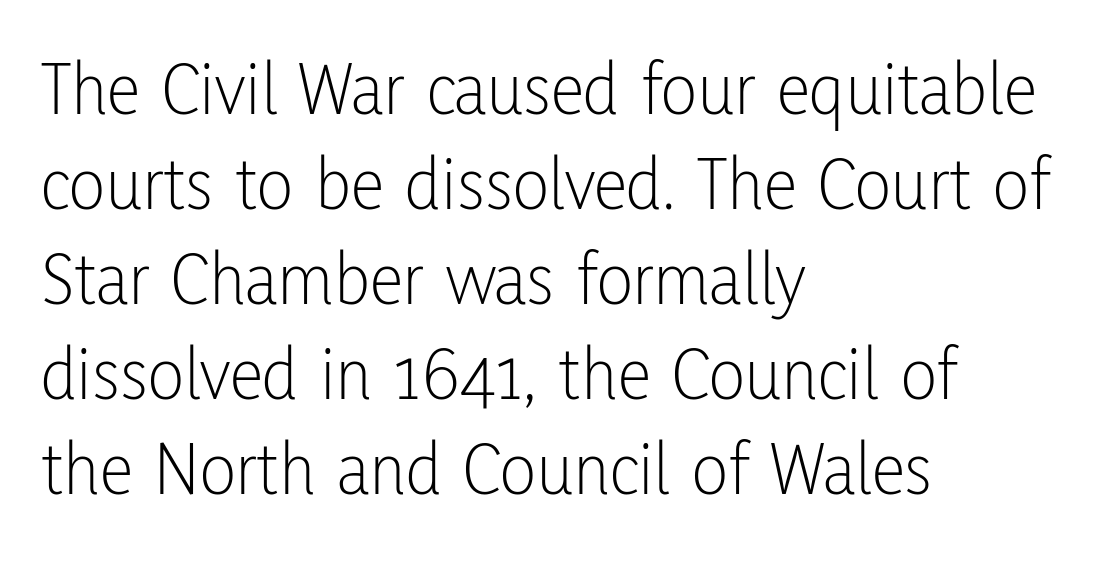
Q: Is the text bold? A: No.
Q: Is the text italic (slanted)? A: No, it is upright.
Q: Is the typeface a serif or a sans-serif typeface? A: Sans-serif.
Q: Is the text underlined? A: No.
Q: How is the paragraph aligned? A: Left-aligned.
Q: Is the spacing between letters normal or unusually wide? A: Normal.
Q: Is the spacing between lines tight, normal or loose? A: Normal.
Q: Width (condensed, normal, or wide)? A: Condensed.
Q: Stroke contrast? A: Low.
Q: x-height? A: Medium.
Q: Monospaced? A: No.
